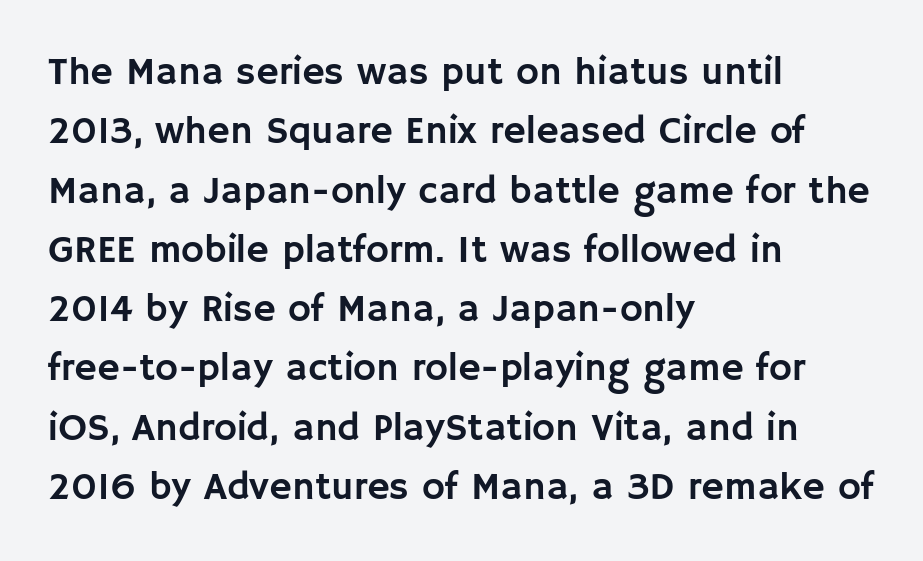
{"serif": "no", "italic": "no", "width": "normal", "stroke_contrast": "low", "x_height": "large", "monospaced": "no", "underline": "no", "align": "left", "line_spacing": "normal", "line_spacing_ratio": 1.52, "letter_spacing": "normal", "letter_spacing_em": 0.0, "glyph_px": 39}
